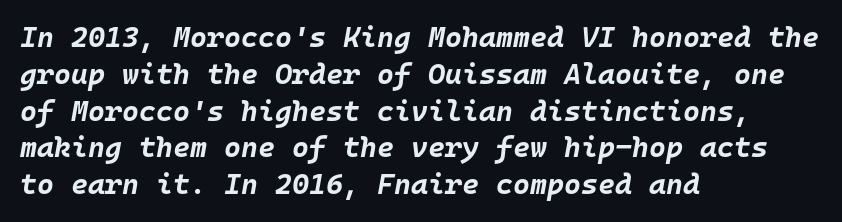
The image shows 29 px bold type, italic (leaning right), monospaced; set left-aligned, normal line spacing (1.27x), normal letter spacing, not underlined; low stroke contrast and a large x-height.
